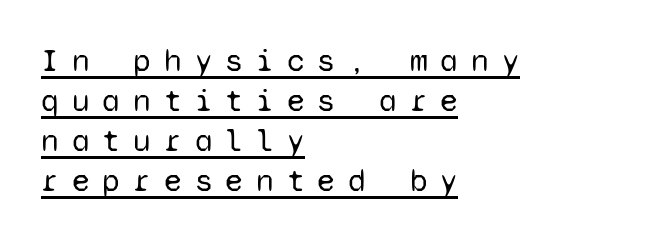
Substantial extra tracking has been applied to these lines. If you measured baseline to baseline, you'd find a middling distance. Quick note: underline on. The letters stand straight up with perfectly vertical stems. The text block is weighted toward the left margin, trailing off unevenly rightward.
